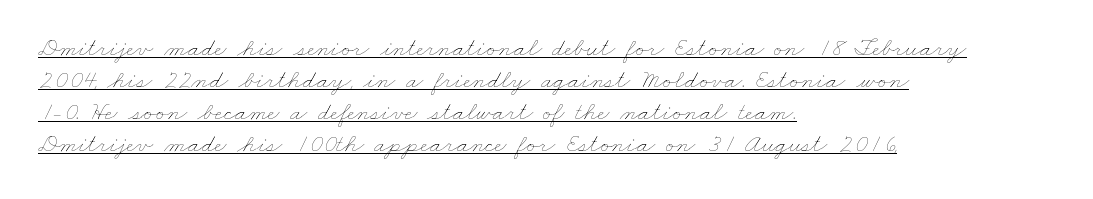
{"bold": "no", "underline": "yes", "align": "left", "line_spacing_ratio": 1.23, "letter_spacing": "normal", "letter_spacing_em": 0.0, "glyph_px": 26}
